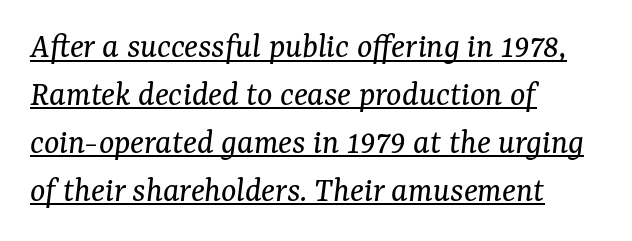
Q: Is the text bold? A: No.
Q: Is the text italic (slanted)? A: Yes, it leans right by about 7 degrees.
Q: Is the typeface a serif or a sans-serif typeface? A: Serif.
Q: Is the text underlined? A: Yes.
Q: How is the paragraph aligned? A: Left-aligned.
Q: Is the spacing between letters normal or unusually wide? A: Normal.
Q: Is the spacing between lines tight, normal or loose? A: Normal.
Q: Width (condensed, normal, or wide)? A: Normal.
Q: Stroke contrast? A: Medium.
Q: x-height? A: Medium.
Q: Monospaced? A: No.
